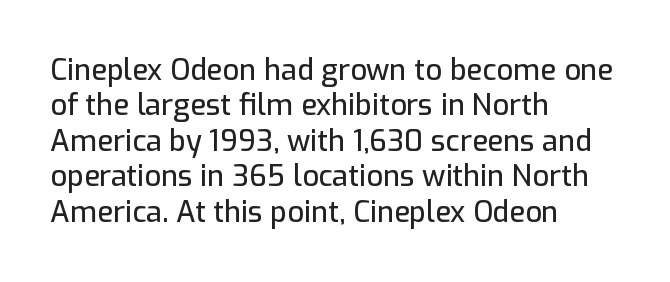
Q: Is the text italic (slanted)? A: No, it is upright.
Q: Is the typeface a serif or a sans-serif typeface? A: Sans-serif.
Q: Is the text underlined? A: No.
Q: How is the paragraph aligned? A: Left-aligned.
Q: Is the spacing between letters normal or unusually wide? A: Normal.
Q: Width (condensed, normal, or wide)? A: Normal.
Q: Stroke contrast? A: Low.
Q: x-height? A: Medium.
Q: Monospaced? A: No.
